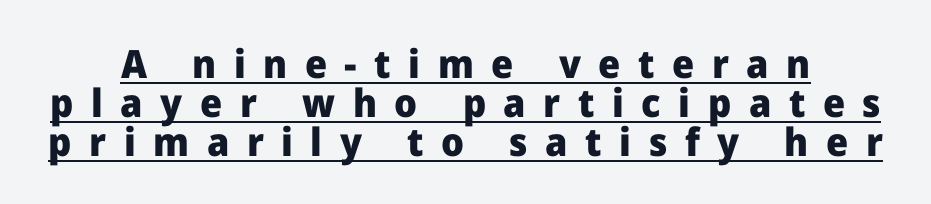
Compared with undecorated copy, this sample adds a rule below the words. The lettering stays uniformly vertical, giving the passage a roman look. These lines are rendered in a variable-pitch font. Words appear elongated and porous because spacing is wide.
